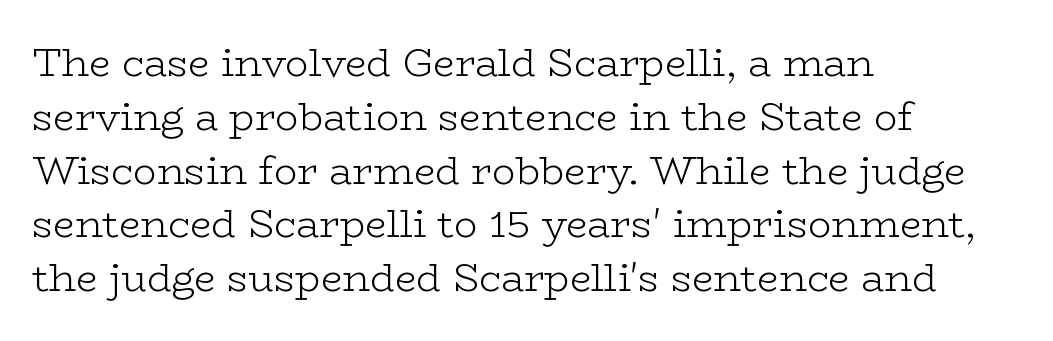
Stem width sits at or under what a default text font uses. The words here are not underlined. Notice how the passage keeps a crisp vertical edge on the left only. Looks like regular typesetting: each glyph gets only the width it needs. The typeface chosen for these lines features serifs. In terms of leading, this rendering sits right in the middle.
